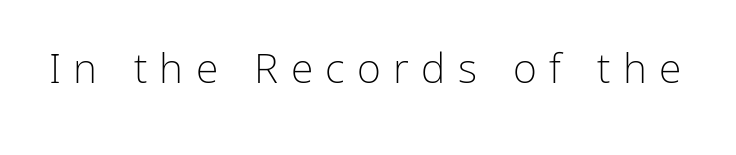
Q: Is the text bold? A: No.
Q: Is the text italic (slanted)? A: No, it is upright.
Q: Is the typeface a serif or a sans-serif typeface? A: Sans-serif.
Q: Is the text underlined? A: No.
Q: Is the spacing between letters normal or unusually wide? A: Unusually wide.
Q: Width (condensed, normal, or wide)? A: Normal.
Q: Stroke contrast? A: Low.
Q: x-height? A: Medium.
Q: Monospaced? A: No.
